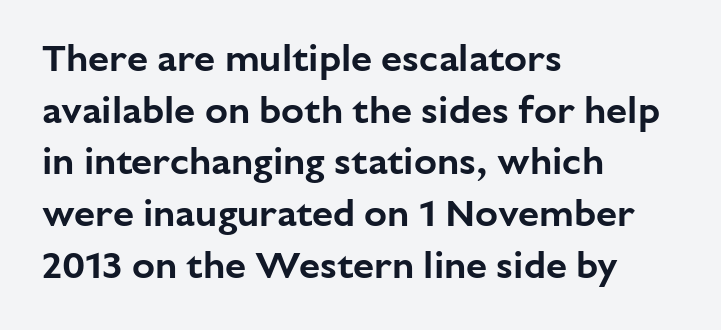
One-word summary of the alignment: left. Tracking value appears to be zero — textbook default spacing. Regular leading. In terms of posture, this sample is upright.
